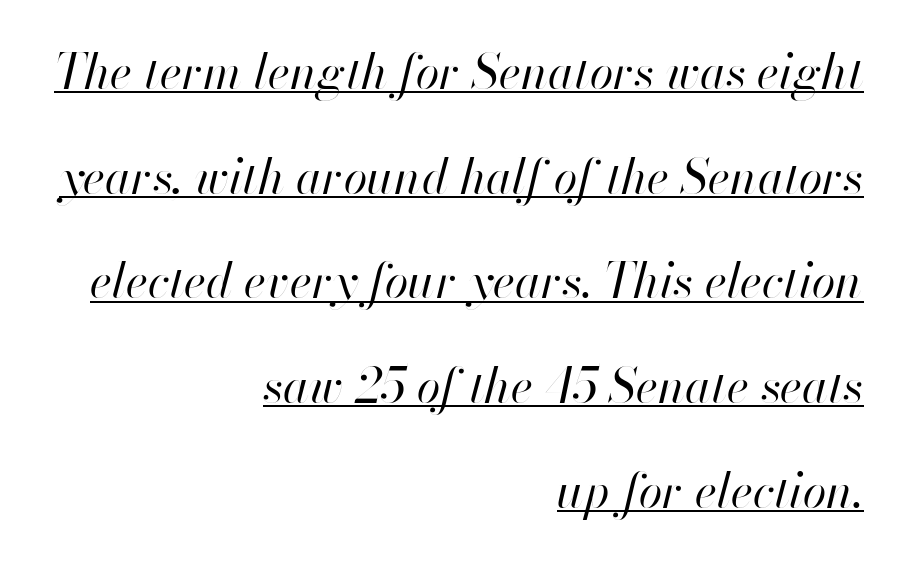
Q: Is the text bold? A: No.
Q: Is the text italic (slanted)? A: Yes, it leans right by about 13 degrees.
Q: Is the text underlined? A: Yes.
Q: How is the paragraph aligned? A: Right-aligned.
Q: Is the spacing between letters normal or unusually wide? A: Normal.
Q: Is the spacing between lines tight, normal or loose? A: Loose.
Q: Width (condensed, normal, or wide)? A: Normal.
Q: Stroke contrast? A: High.
Q: x-height? A: Small.
Q: Monospaced? A: No.
